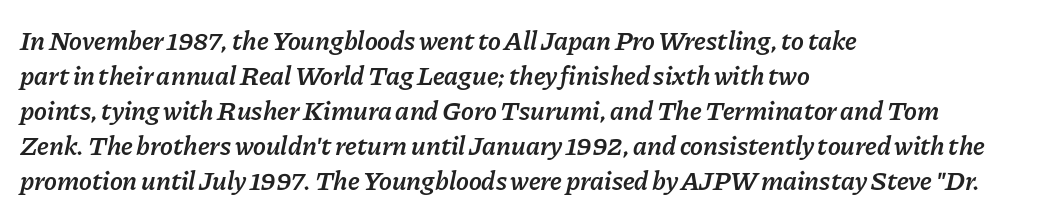
Q: Is the text bold? A: Semi-bold.
Q: Is the text italic (slanted)? A: Yes, it leans right by about 11 degrees.
Q: Is the text underlined? A: No.
Q: How is the paragraph aligned? A: Left-aligned.
Q: Is the spacing between letters normal or unusually wide? A: Normal.
Q: Is the spacing between lines tight, normal or loose? A: Normal.
